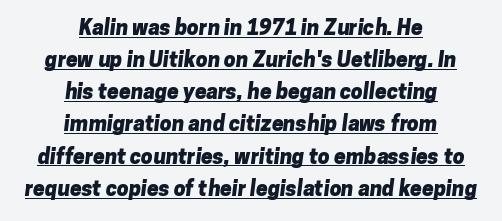
Caption: standard tracking, unaltered. This rendering uses center alignment, leaving both contours irregular but symmetric. What decoration does the sample have? An underline. Pretty heavy lettering here — definitely bold. Does the leading feel generous? No, just average.
